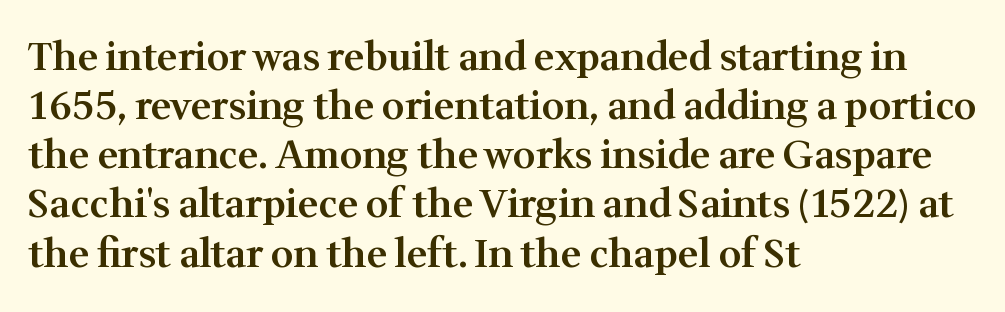
{"serif": "yes", "italic": "no", "bold": "semi", "weight": "semibold", "width": "normal", "stroke_contrast": "medium", "x_height": "medium", "monospaced": "no", "underline": "no", "align": "left", "line_spacing": "normal", "line_spacing_ratio": 1.26, "letter_spacing": "normal", "letter_spacing_em": 0.0, "glyph_px": 39}
